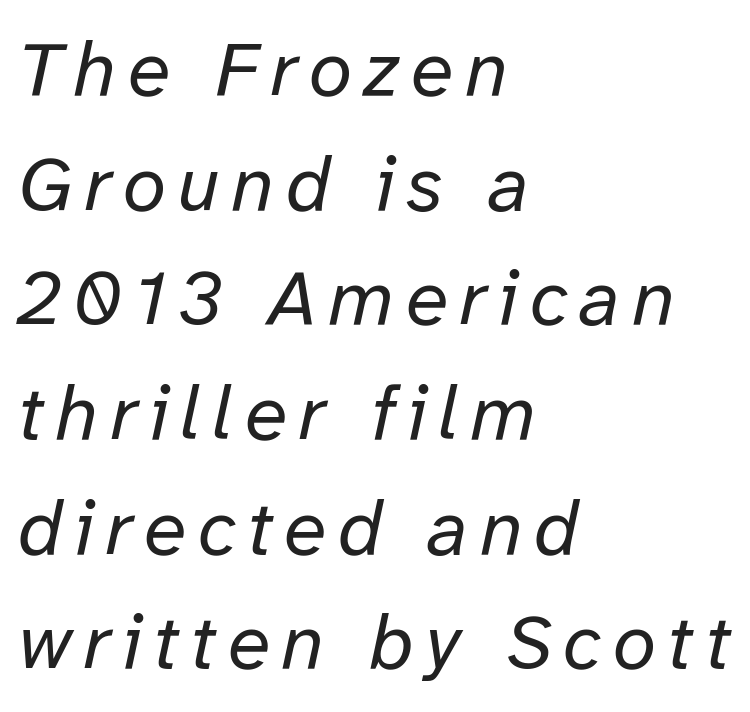
{"italic": "yes", "lean": "right", "slant_degrees": 12, "bold": "no", "weight": "regular", "width": "normal", "stroke_contrast": "low", "x_height": "medium", "monospaced": "no", "underline": "no", "align": "left", "line_spacing": "normal", "line_spacing_ratio": 1.47, "glyph_px": 78}
